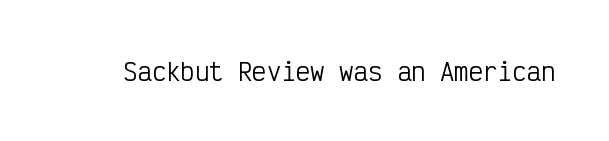
Q: Is the text bold? A: No.
Q: Is the text italic (slanted)? A: No, it is upright.
Q: Is the text underlined? A: No.
Q: Is the spacing between letters normal or unusually wide? A: Normal.
